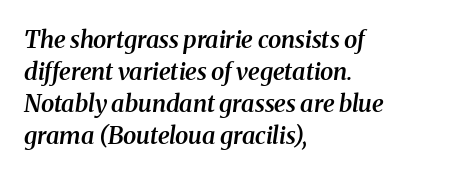
{"italic": "yes", "lean": "right", "slant_degrees": 8, "bold": "semi", "underline": "no", "align": "left", "line_spacing": "normal", "line_spacing_ratio": 1.33, "letter_spacing": "normal", "letter_spacing_em": 0.0, "glyph_px": 24}
